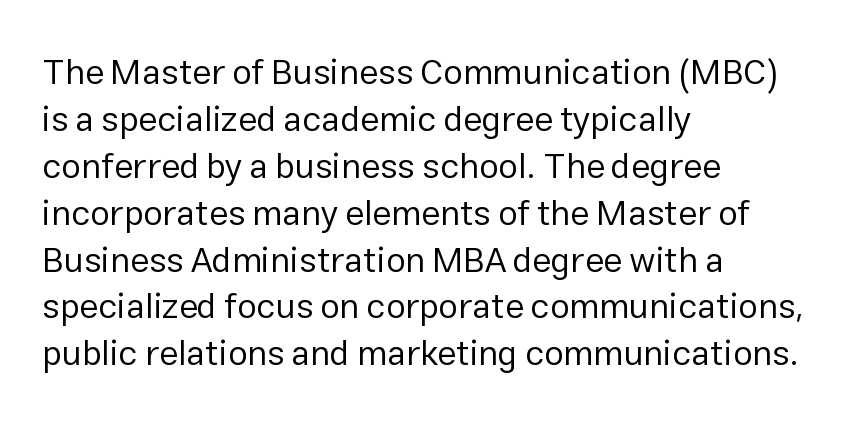
Q: Is the text bold? A: No.
Q: Is the text italic (slanted)? A: No, it is upright.
Q: Is the typeface a serif or a sans-serif typeface? A: Sans-serif.
Q: Is the text underlined? A: No.
Q: How is the paragraph aligned? A: Left-aligned.
Q: Is the spacing between letters normal or unusually wide? A: Normal.
Q: Is the spacing between lines tight, normal or loose? A: Normal.
Q: Width (condensed, normal, or wide)? A: Normal.
Q: Stroke contrast? A: Low.
Q: x-height? A: Medium.
Q: Monospaced? A: No.
